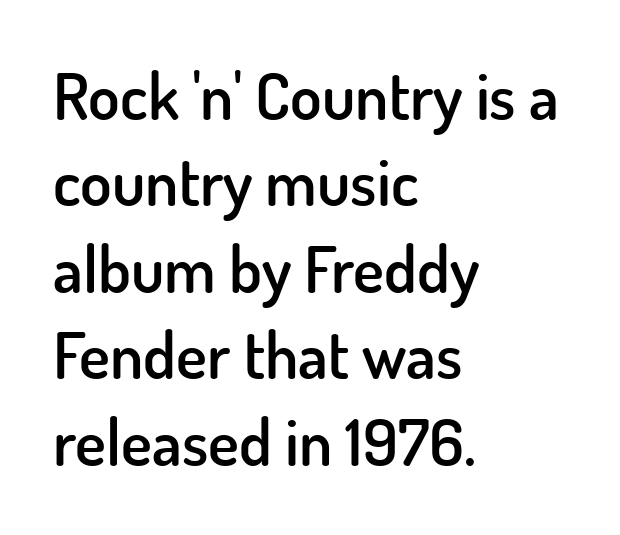
Q: Is the text bold? A: Semi-bold.
Q: Is the text italic (slanted)? A: No, it is upright.
Q: Is the typeface a serif or a sans-serif typeface? A: Sans-serif.
Q: Is the text underlined? A: No.
Q: How is the paragraph aligned? A: Left-aligned.
Q: Is the spacing between letters normal or unusually wide? A: Normal.
Q: Is the spacing between lines tight, normal or loose? A: Normal.
Q: Width (condensed, normal, or wide)? A: Normal.
Q: Stroke contrast? A: Low.
Q: x-height? A: Small.
Q: Monospaced? A: No.
